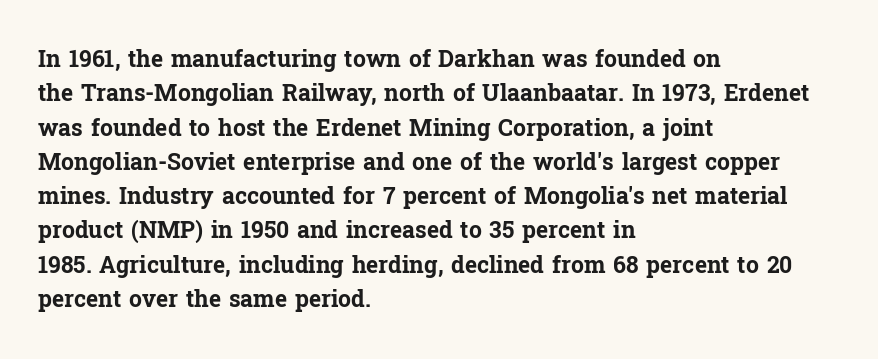
The image shows 23 px bold type, upright; set left-aligned, normal line spacing (1.49x), normal letter spacing, not underlined.
